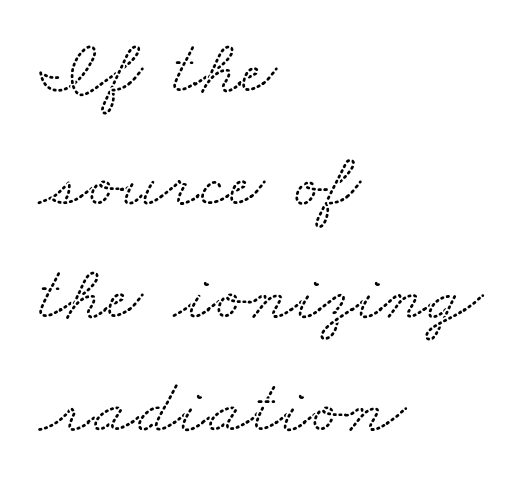
The image shows 78 px wide type; set left-aligned, normal line spacing (1.45x), normal letter spacing, not underlined; low stroke contrast and a small x-height.
